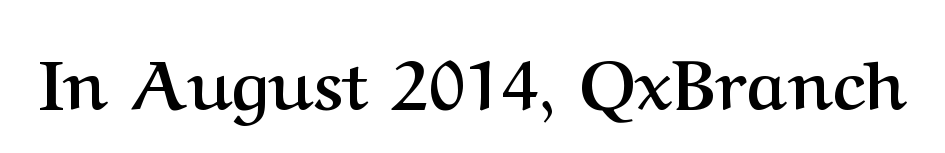
Q: Is the text bold? A: Yes.
Q: Is the text italic (slanted)? A: No, it is upright.
Q: Is the typeface a serif or a sans-serif typeface? A: Serif.
Q: Is the text underlined? A: No.
Q: Is the spacing between letters normal or unusually wide? A: Normal.
Q: Width (condensed, normal, or wide)? A: Normal.
Q: Stroke contrast? A: Medium.
Q: x-height? A: Medium.
Q: Monospaced? A: No.
